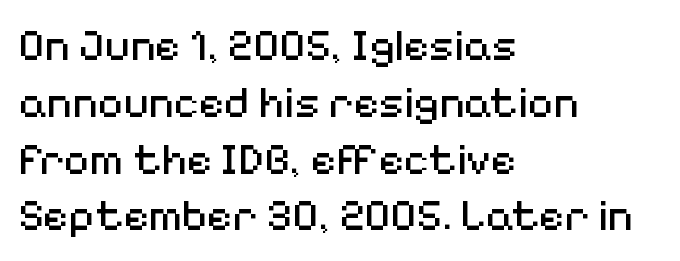
The image shows 44 px regular-weight sans-serif type, upright; set left-aligned, normal line spacing (1.29x), normal letter spacing, not underlined; medium stroke contrast and a medium x-height.
